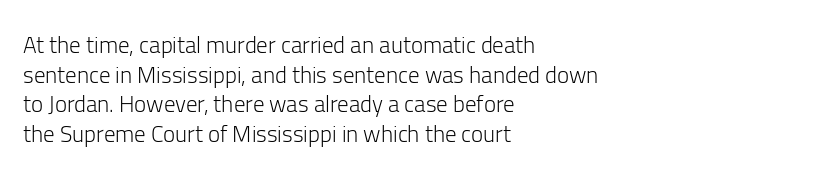
The image shows 23 px text type, upright; set left-aligned, normal line spacing (1.29x), normal letter spacing, not underlined.
